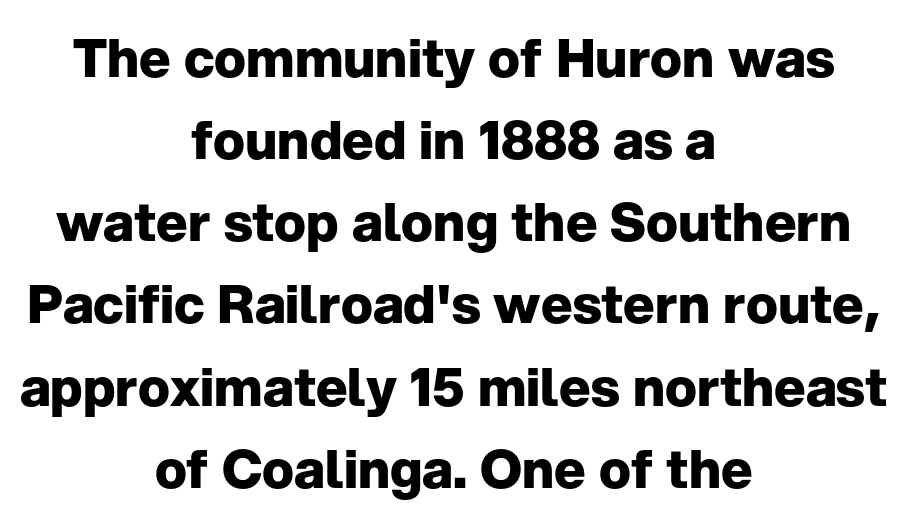
The image shows 53 px heavy sans-serif type, upright; set centered, normal line spacing (1.55x), normal letter spacing, not underlined; low stroke contrast and a medium x-height.
